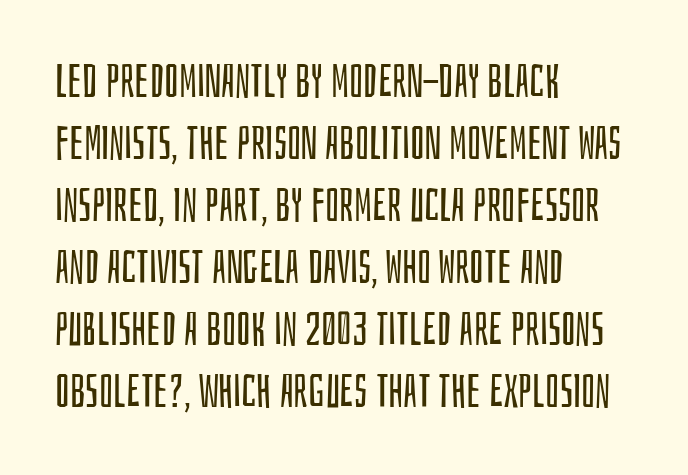
{"serif": "no", "italic": "no", "bold": "no", "weight": "regular", "width": "condensed", "stroke_contrast": "low", "x_height": "large", "monospaced": "no", "underline": "no", "align": "left", "line_spacing": "normal", "line_spacing_ratio": 1.35, "letter_spacing": "normal", "letter_spacing_em": 0.0, "glyph_px": 46}
